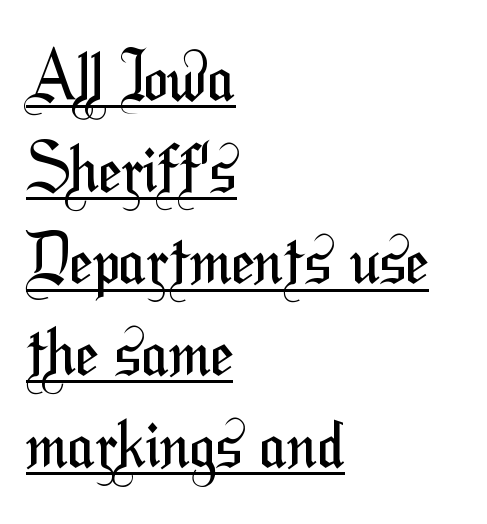
Q: Is the text bold? A: No.
Q: Is the typeface a serif or a sans-serif typeface? A: Sans-serif.
Q: Is the text underlined? A: Yes.
Q: How is the paragraph aligned? A: Left-aligned.
Q: Is the spacing between letters normal or unusually wide? A: Normal.
Q: Is the spacing between lines tight, normal or loose? A: Normal.
Q: Width (condensed, normal, or wide)? A: Condensed.
Q: Stroke contrast? A: Medium.
Q: x-height? A: Medium.
Q: Monospaced? A: No.
